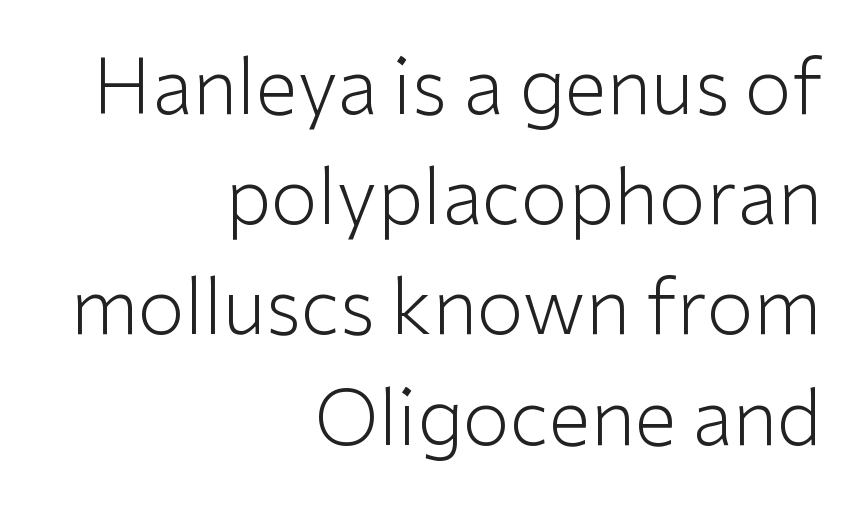
Honestly, the row spacing looks completely unremarkable. The lines are quadded right. Posture: upright roman. The zone under the glyphs is completely vacant.
